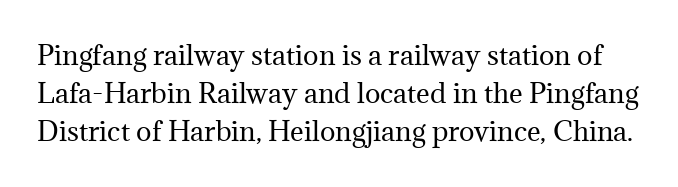
Ordinary non-slanted type is in use. The typeface has the unassuming heft of standard copy or less. A clean baseline with only descenders dipping below it. Glyph-to-glyph distance matches everyday printed text.
